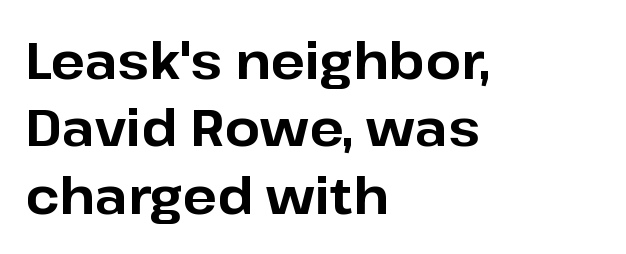
{"serif": "no", "italic": "no", "bold": "yes", "weight": "bold", "width": "normal", "stroke_contrast": "low", "x_height": "medium", "monospaced": "no", "underline": "no", "align": "left", "line_spacing": "normal", "line_spacing_ratio": 1.35, "letter_spacing": "normal", "letter_spacing_em": 0.0, "glyph_px": 50}
